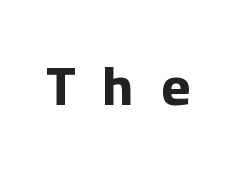
The rendering shows plain stroke endings on the letterforms — a sans-serif design. Posture: vertical. Check the space under the baseline: it is left empty. Tracking here is generous; glyphs stand well apart from one another. The characters look thick and weighty, a clear bold. Varying glyph widths throughout — classic text-font behaviour.
